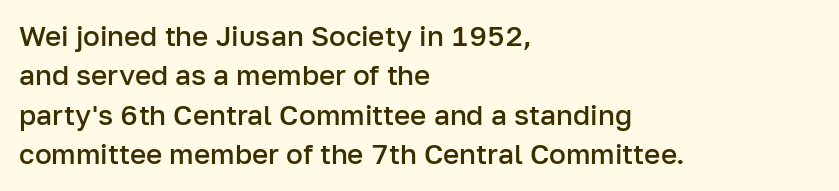
Q: Is the text bold? A: Semi-bold.
Q: Is the text italic (slanted)? A: No, it is upright.
Q: Is the typeface a serif or a sans-serif typeface? A: Sans-serif.
Q: Is the text underlined? A: No.
Q: How is the paragraph aligned? A: Left-aligned.
Q: Is the spacing between letters normal or unusually wide? A: Normal.
Q: Is the spacing between lines tight, normal or loose? A: Normal.
Q: Width (condensed, normal, or wide)? A: Normal.
Q: Stroke contrast? A: Low.
Q: x-height? A: Medium.
Q: Monospaced? A: No.
